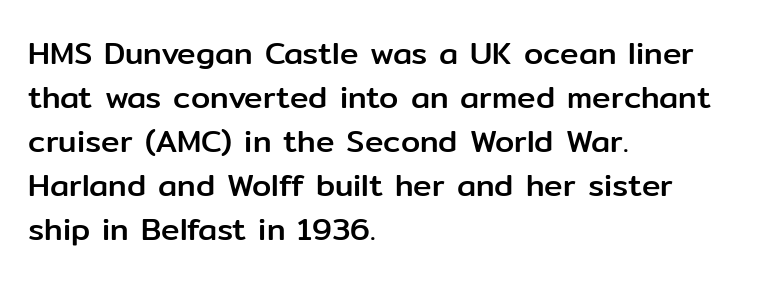
The image shows 31 px sans-serif type, upright; set left-aligned, normal line spacing (1.42x), normal letter spacing, not underlined; low stroke contrast and a medium x-height.
